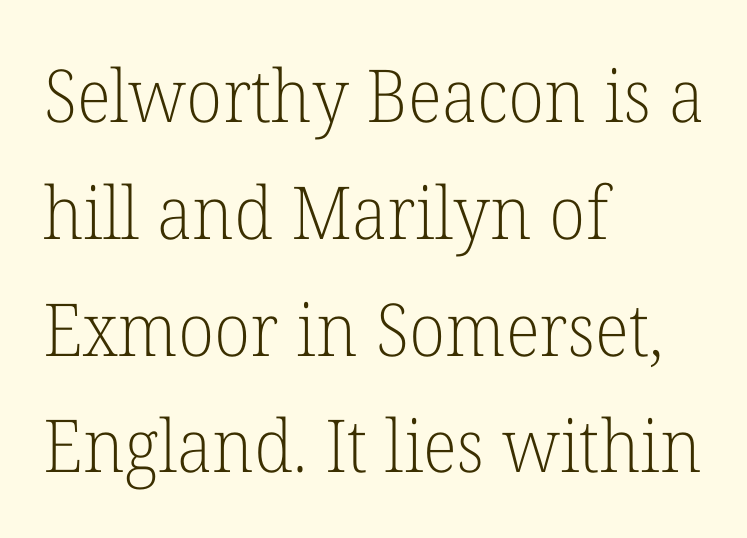
The image shows 73 px light serif type, upright; set left-aligned, normal line spacing (1.6x), normal letter spacing, not underlined; low stroke contrast and a medium x-height.
